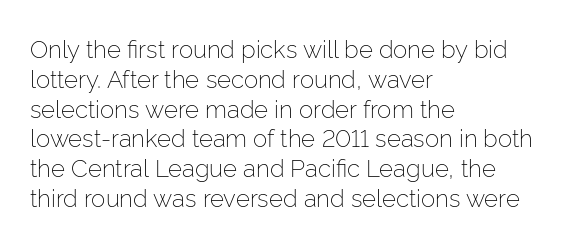
{"italic": "no", "bold": "no", "underline": "no", "align": "left", "line_spacing_ratio": 1.24, "letter_spacing": "normal", "letter_spacing_em": 0.0, "glyph_px": 24}
